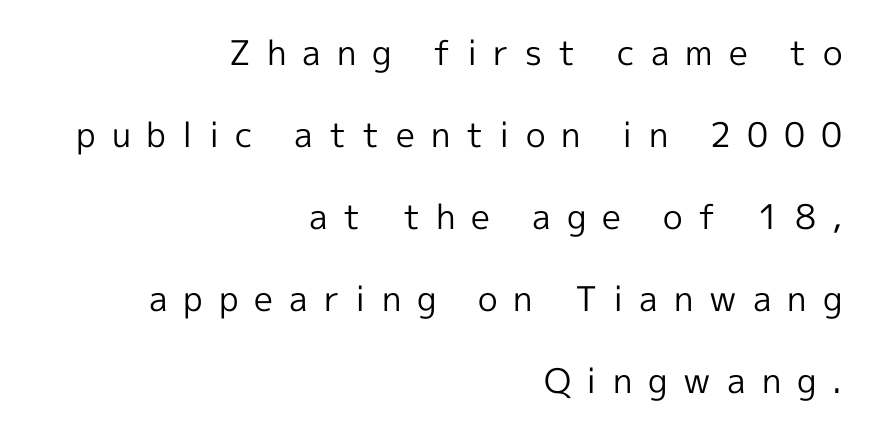
Q: Is the text bold? A: No.
Q: Is the text italic (slanted)? A: No, it is upright.
Q: Is the typeface a serif or a sans-serif typeface? A: Sans-serif.
Q: Is the text underlined? A: No.
Q: How is the paragraph aligned? A: Right-aligned.
Q: Is the spacing between letters normal or unusually wide? A: Unusually wide.
Q: Is the spacing between lines tight, normal or loose? A: Loose.
Q: Width (condensed, normal, or wide)? A: Normal.
Q: x-height? A: Medium.
Q: Monospaced? A: No.
